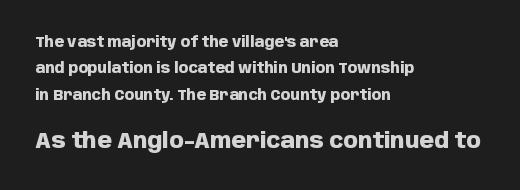
These two chunks differ in scale, with the bottom chunk taking the larger measure. Set as a true bold cut, around the 700 mark. Letters rest on an invisible, unmarked baseline. Posture: straight, roman, zero tilt.
